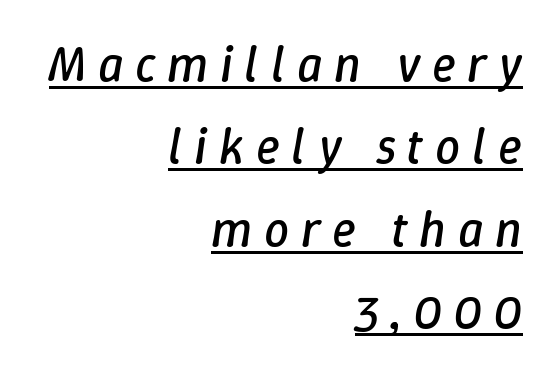
{"italic": "yes", "lean": "right", "slant_degrees": 9, "bold": "no", "weight": "regular", "width": "normal", "stroke_contrast": "low", "x_height": "medium", "monospaced": "no", "underline": "yes", "align": "right", "line_spacing": "normal", "line_spacing_ratio": 1.65, "letter_spacing": "wide", "letter_spacing_em": 0.23, "glyph_px": 50}
